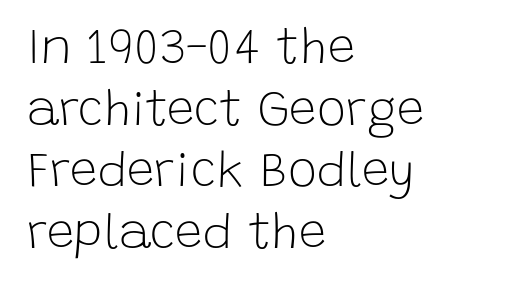
{"serif": "no", "italic": "no", "bold": "no", "weight": "light", "width": "normal", "stroke_contrast": "low", "x_height": "large", "monospaced": "no", "underline": "no", "align": "left", "line_spacing": "normal", "line_spacing_ratio": 1.26, "letter_spacing": "normal", "letter_spacing_em": 0.0, "glyph_px": 49}
